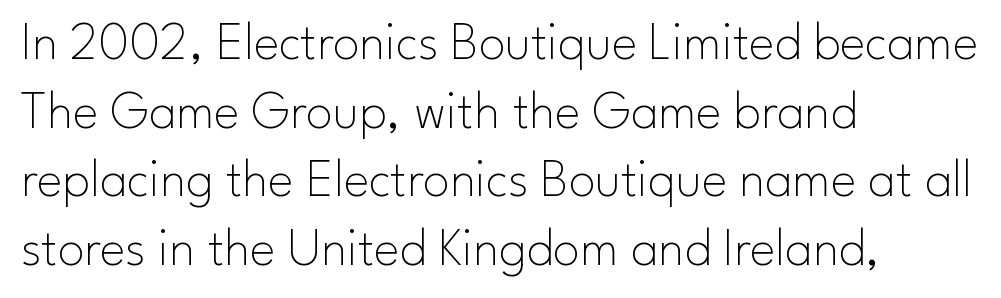
Q: Is the text bold? A: No.
Q: Is the text italic (slanted)? A: No, it is upright.
Q: Is the typeface a serif or a sans-serif typeface? A: Sans-serif.
Q: Is the text underlined? A: No.
Q: How is the paragraph aligned? A: Left-aligned.
Q: Is the spacing between letters normal or unusually wide? A: Normal.
Q: Is the spacing between lines tight, normal or loose? A: Normal.
Q: Width (condensed, normal, or wide)? A: Normal.
Q: Stroke contrast? A: Low.
Q: x-height? A: Small.
Q: Monospaced? A: No.
